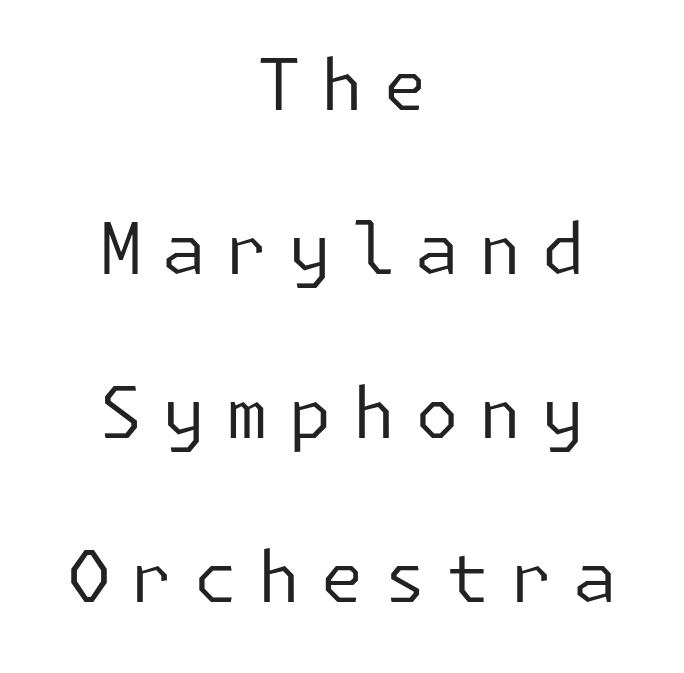
The image shows 71 px regular-weight sans-serif type, upright; set centered, loose line spacing (2.31x), unusually wide letter spacing (+0.27 em), not underlined; low stroke contrast and a medium x-height.
